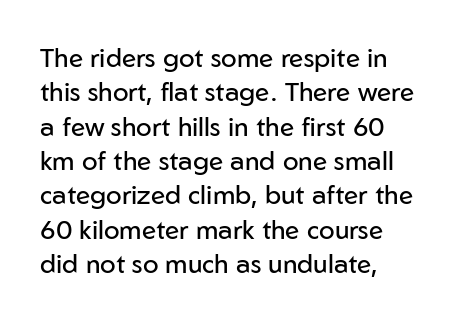
Leftover space on each line is placed entirely after the last word. Notice how the stems are strictly vertical — no italics here. The rendering uses a moderate line-height, typical for paragraphs. Underlining? Definitely not there. A light-to-regular cut is what we see here.
